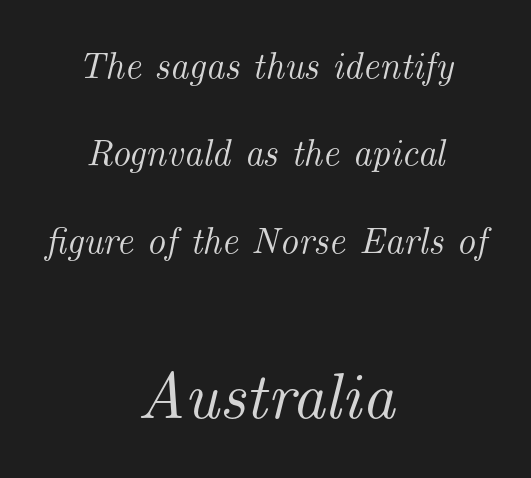
The image shows 65 px serif type, italic (leaning right); set centered, loose line spacing (2.36x), normal letter spacing, not underlined; the second (bottom) block is 1.76x larger; medium stroke contrast and a small x-height.
